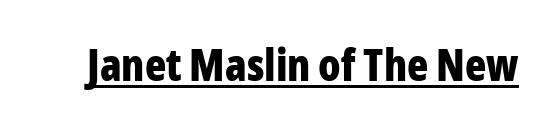
{"serif": "no", "italic": "no", "bold": "yes", "weight": "bold", "width": "condensed", "stroke_contrast": "low", "x_height": "medium", "monospaced": "no", "underline": "yes", "letter_spacing": "normal", "letter_spacing_em": 0.0, "glyph_px": 44}
